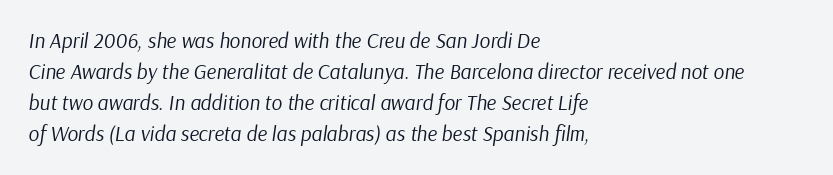
The image shows 21 px text type, italic (leaning right); set left-aligned, normal line spacing (1.47x), normal letter spacing, not underlined.
